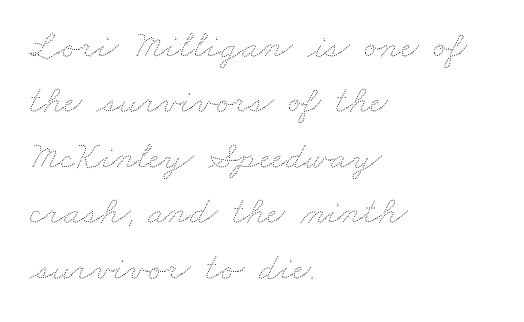
Just letters on the line, the space beneath them empty. Here the designer chose a conventional face with non-uniform glyph widths. The passage shown is not bold in any degree. Glyph-to-glyph distance matches everyday printed text. Every row of glyphs begins at an identical x-position on the left. What's the leading like? Ordinary, nothing unusual.
